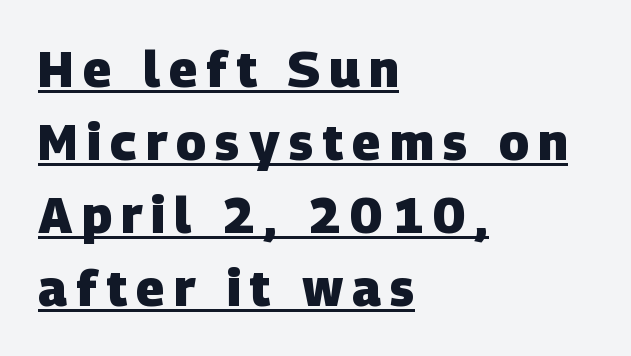
The image shows 50 px heavy sans-serif type; set left-aligned, normal line spacing (1.46x), underlined; low stroke contrast and a large x-height.
